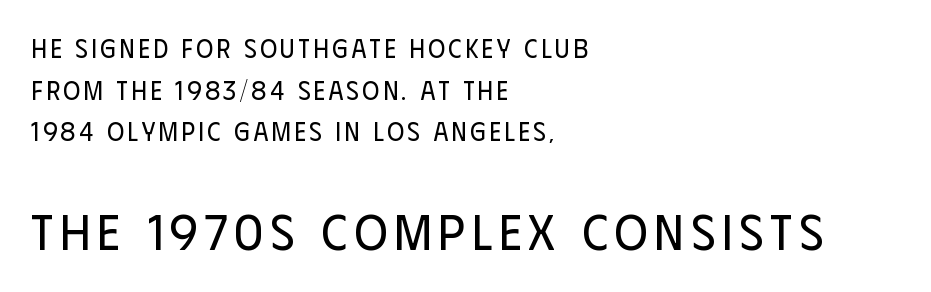
Regarding serifs, this sample does without them. Quick note: not italic, upright. Is this a fixed-width face? No — the glyphs have proportional, varying widths. Which margin do the lines hug? The left one — the right edge is uneven. You get the small type first, then a jump to larger type. Honestly, there is no underline to notice here at all.
